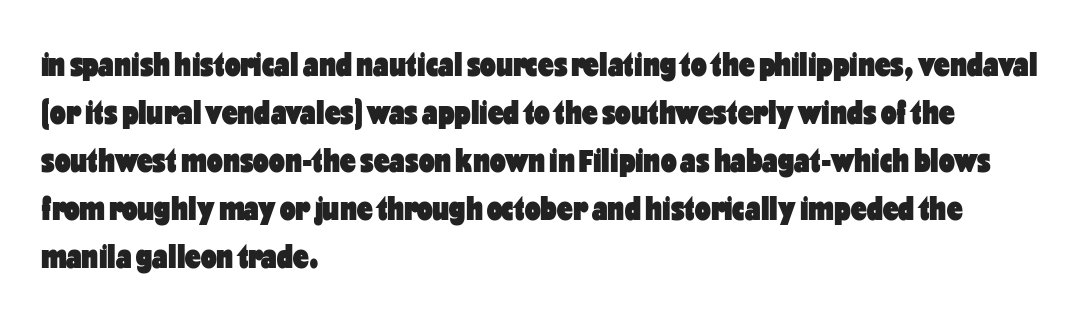
The letters are bold, with thick, heavy strokes. Letters rest on an invisible, unmarked baseline. The lines are quadded left. Posture: vertical. Do the characters align in a grid? No, the font is proportional. Compared with typical paragraphs, the rows here are spaced about the same.
